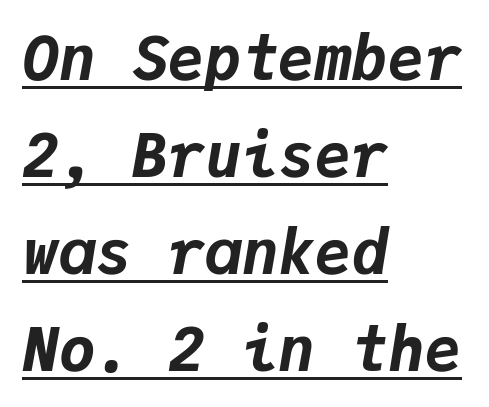
The image shows 61 px bold type, italic (leaning right), monospaced; set left-aligned, normal line spacing (1.59x), normal letter spacing, underlined; low stroke contrast and a medium x-height.
